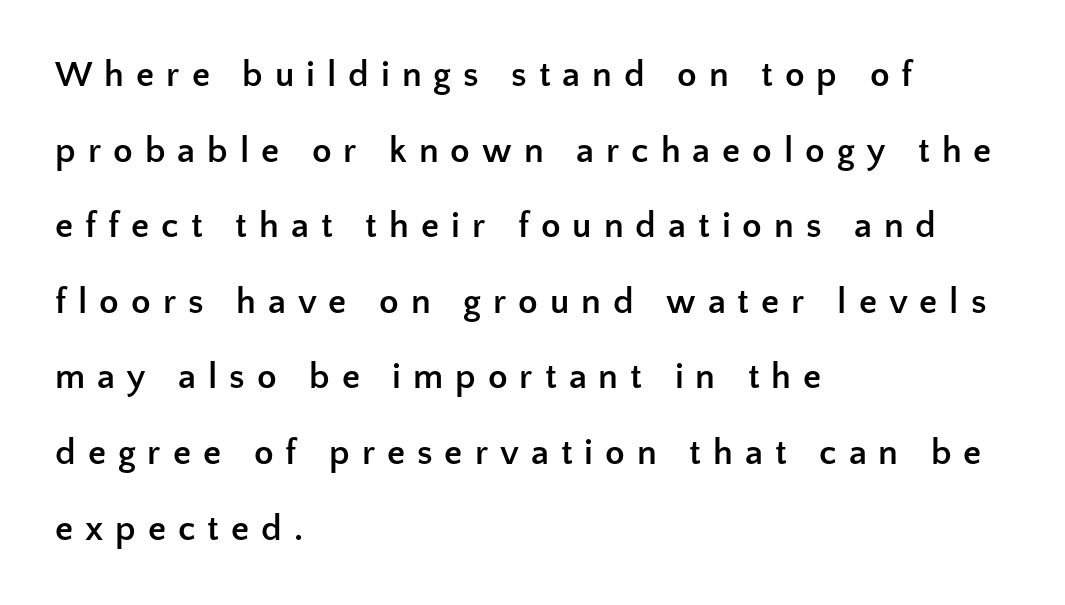
Q: Is the text bold? A: Yes.
Q: Is the text italic (slanted)? A: No, it is upright.
Q: Is the typeface a serif or a sans-serif typeface? A: Sans-serif.
Q: Is the text underlined? A: No.
Q: How is the paragraph aligned? A: Left-aligned.
Q: Is the spacing between letters normal or unusually wide? A: Unusually wide.
Q: Is the spacing between lines tight, normal or loose? A: Loose.
Q: Width (condensed, normal, or wide)? A: Normal.
Q: Stroke contrast? A: Low.
Q: x-height? A: Medium.
Q: Monospaced? A: No.
